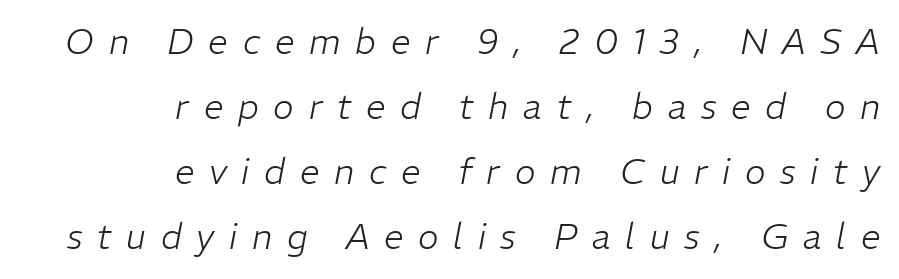
Q: Is the text bold? A: No.
Q: Is the text italic (slanted)? A: Yes, it leans right by about 11 degrees.
Q: Is the text underlined? A: No.
Q: How is the paragraph aligned? A: Right-aligned.
Q: Is the spacing between letters normal or unusually wide? A: Unusually wide.
Q: Width (condensed, normal, or wide)? A: Normal.
Q: Stroke contrast? A: Low.
Q: x-height? A: Medium.
Q: Monospaced? A: No.
